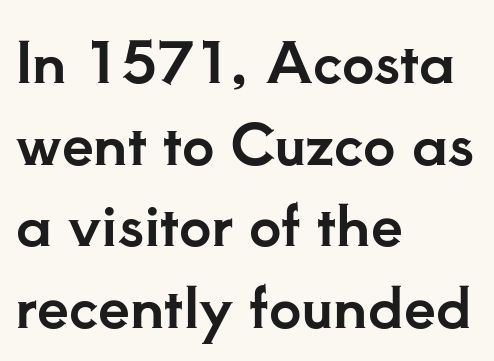
Q: Is the text italic (slanted)? A: No, it is upright.
Q: Is the typeface a serif or a sans-serif typeface? A: Serif.
Q: Is the text underlined? A: No.
Q: How is the paragraph aligned? A: Left-aligned.
Q: Is the spacing between letters normal or unusually wide? A: Normal.
Q: Is the spacing between lines tight, normal or loose? A: Normal.
Q: Width (condensed, normal, or wide)? A: Normal.
Q: Stroke contrast? A: Low.
Q: x-height? A: Small.
Q: Monospaced? A: No.
